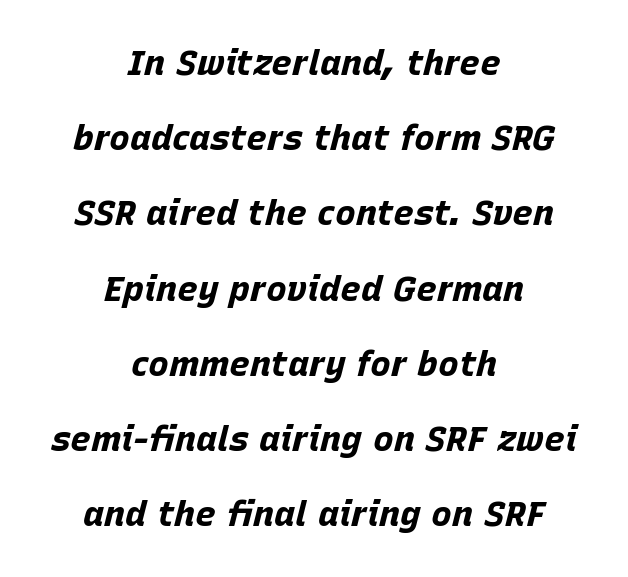
The image shows 35 px bold type, italic (leaning right); set centered, loose line spacing (2.15x), normal letter spacing, not underlined; low stroke contrast and a large x-height.
